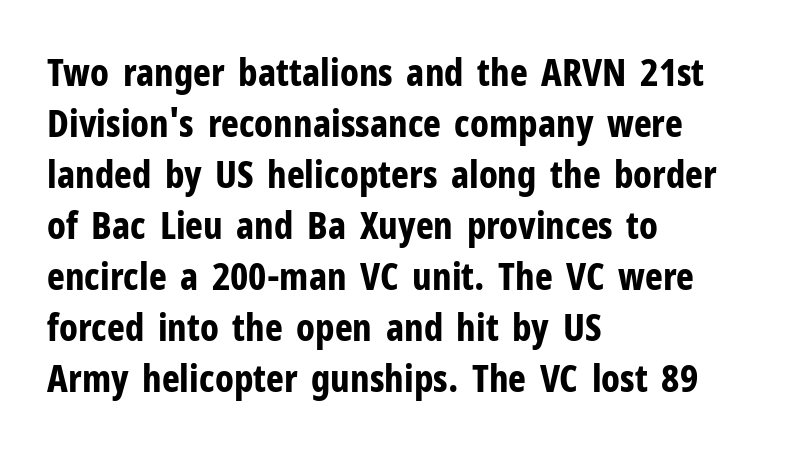
The image shows 38 px bold, condensed sans-serif type, upright; set left-aligned, normal line spacing (1.34x), normal letter spacing, not underlined; low stroke contrast and a medium x-height.
